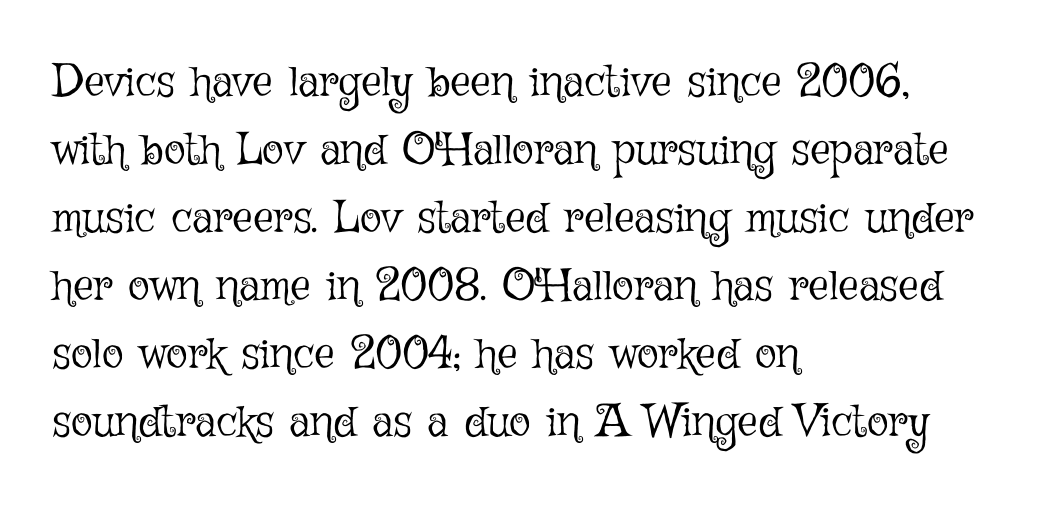
The letters advance in unequal steps, a hallmark of proportional type. The type is set solid horizontally, with unmodified tracking. Every row of glyphs begins at an identical x-position on the left. The strip under each line holds only bare page.
